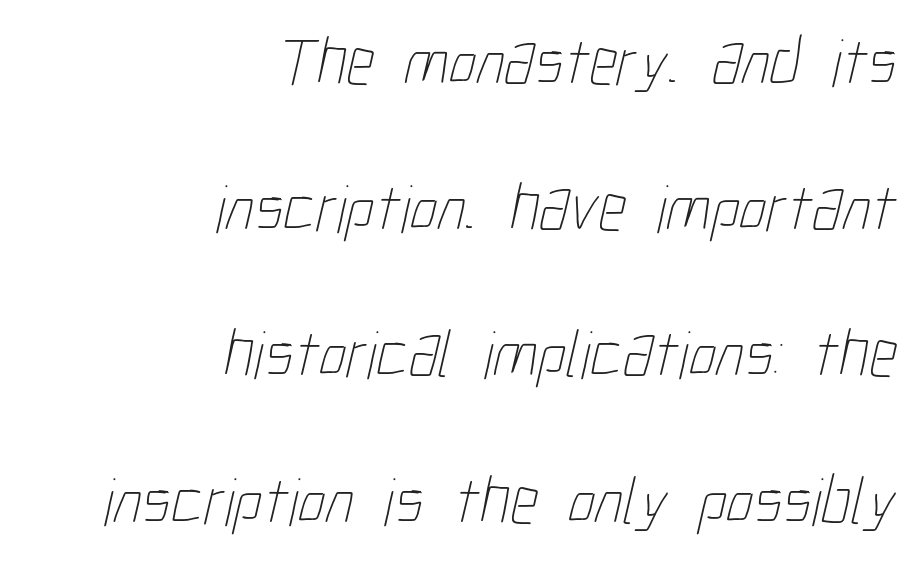
The characters are drawn with everyday or finer stroke widths. The area under the type is left untouched. Right-aligned paragraph, ragged on the left. Spacing verdict: proportional, widths tailored to each character.
